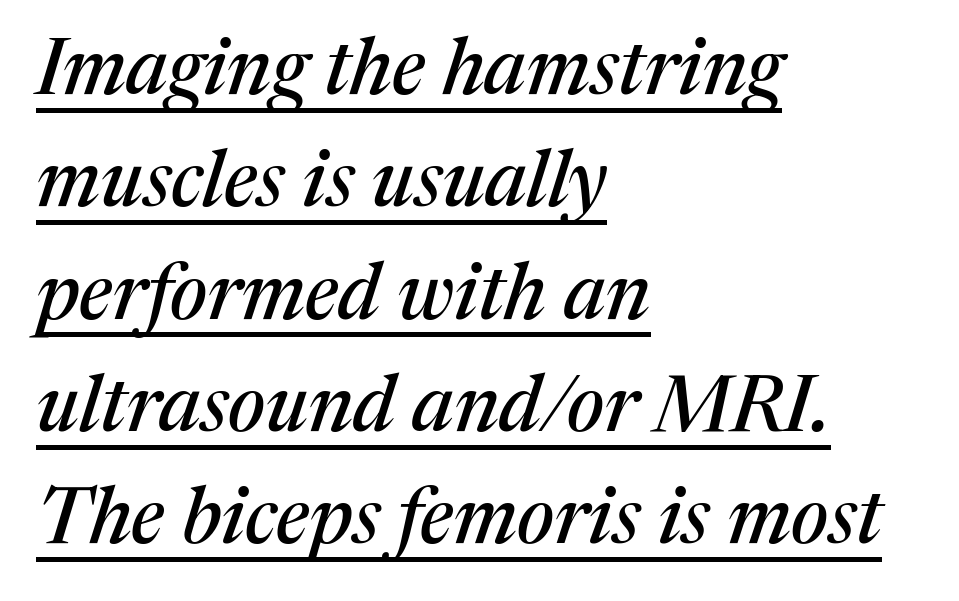
The image shows 78 px serif type, italic (leaning right); set left-aligned, normal line spacing (1.44x), normal letter spacing, underlined; medium stroke contrast and a medium x-height.
